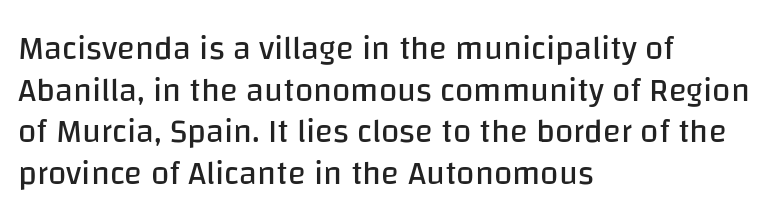
{"serif": "no", "italic": "no", "bold": "no", "weight": "regular", "width": "normal", "stroke_contrast": "low", "x_height": "large", "monospaced": "no", "underline": "no", "align": "left", "line_spacing": "normal", "line_spacing_ratio": 1.26, "letter_spacing": "normal", "letter_spacing_em": 0.0, "glyph_px": 33}
